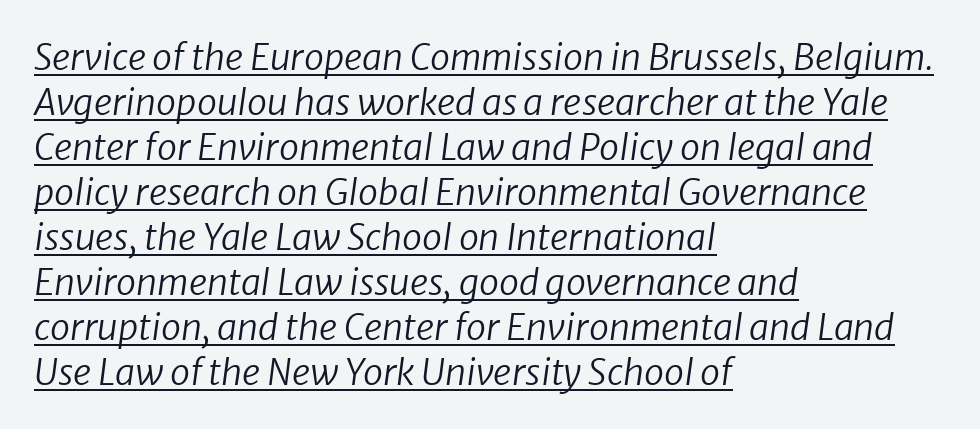
Q: Is the text bold? A: No.
Q: Is the typeface a serif or a sans-serif typeface? A: Sans-serif.
Q: Is the text underlined? A: Yes.
Q: How is the paragraph aligned? A: Left-aligned.
Q: Is the spacing between letters normal or unusually wide? A: Normal.
Q: Is the spacing between lines tight, normal or loose? A: Normal.
Q: Width (condensed, normal, or wide)? A: Normal.
Q: Stroke contrast? A: Low.
Q: x-height? A: Medium.
Q: Monospaced? A: No.
